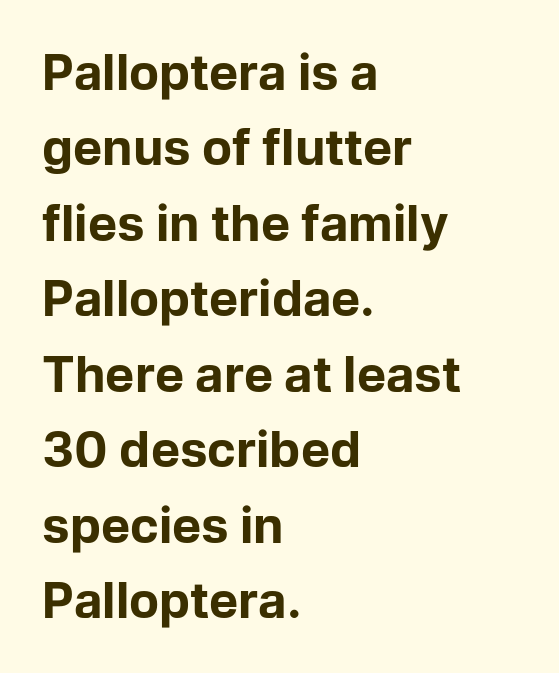
{"serif": "no", "italic": "no", "bold": "yes", "weight": "bold", "width": "normal", "stroke_contrast": "low", "x_height": "medium", "monospaced": "no", "underline": "no", "align": "left", "line_spacing": "normal", "line_spacing_ratio": 1.54, "letter_spacing": "normal", "letter_spacing_em": 0.0, "glyph_px": 49}
